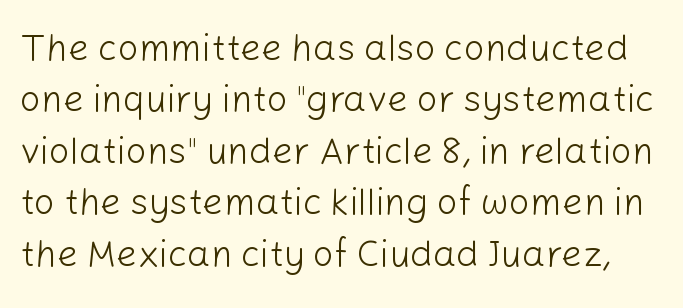
The image shows 37 px light sans-serif type, upright; set normal line spacing (1.39x), normal letter spacing, not underlined; low stroke contrast and a medium x-height.
